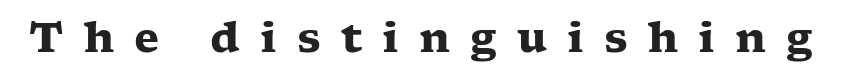
{"serif": "yes", "italic": "no", "bold": "yes", "weight": "heavy", "width": "wide", "stroke_contrast": "low", "x_height": "medium", "monospaced": "no", "underline": "no", "letter_spacing": "wide", "letter_spacing_em": 0.49, "glyph_px": 41}
